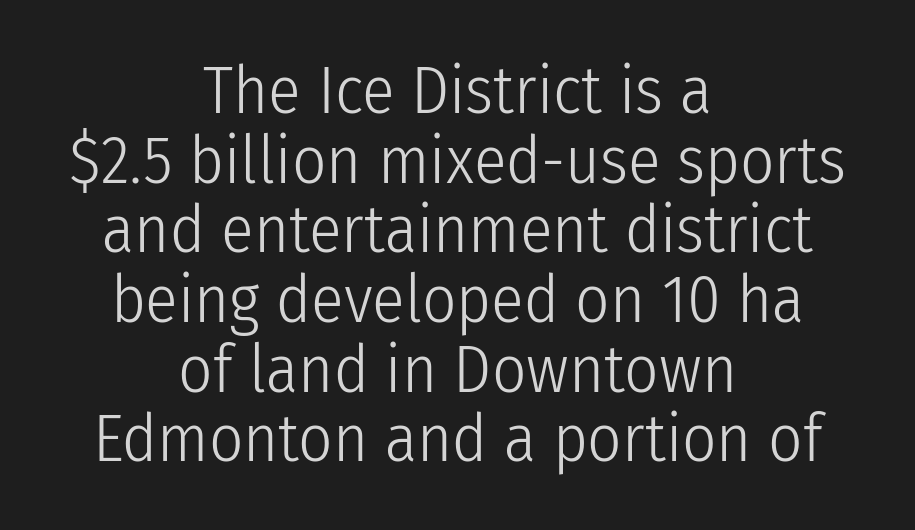
Q: Is the text bold? A: No.
Q: Is the text italic (slanted)? A: No, it is upright.
Q: Is the typeface a serif or a sans-serif typeface? A: Sans-serif.
Q: Is the text underlined? A: No.
Q: How is the paragraph aligned? A: Centered.
Q: Is the spacing between letters normal or unusually wide? A: Normal.
Q: Is the spacing between lines tight, normal or loose? A: Tight.
Q: Width (condensed, normal, or wide)? A: Condensed.
Q: Stroke contrast? A: Low.
Q: x-height? A: Medium.
Q: Monospaced? A: No.
